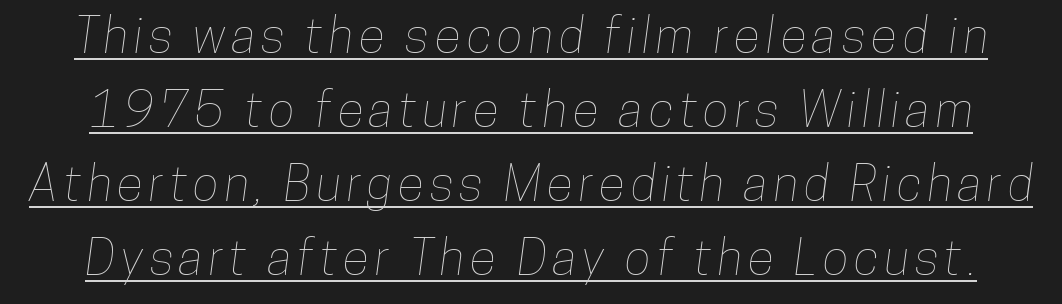
Q: Is the text underlined? A: Yes.
Q: Is the spacing between lines tight, normal or loose? A: Normal.
Q: Width (condensed, normal, or wide)? A: Condensed.
Q: Stroke contrast? A: Low.
Q: x-height? A: Medium.
Q: Monospaced? A: No.
